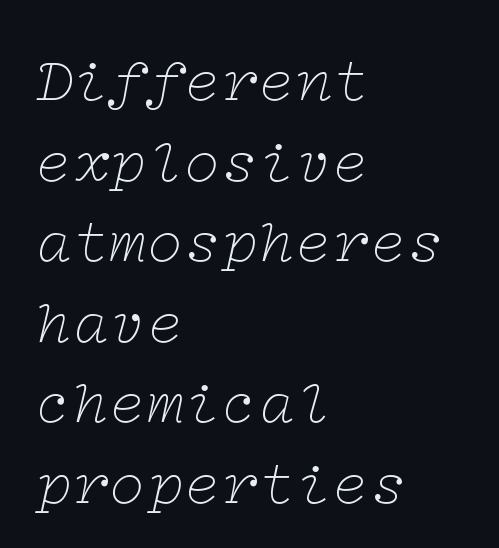
The image shows 62 px thin, wide serif type, italic (leaning right); set left-aligned, normal line spacing (1.3x), normal letter spacing, not underlined; low stroke contrast and a medium x-height.
